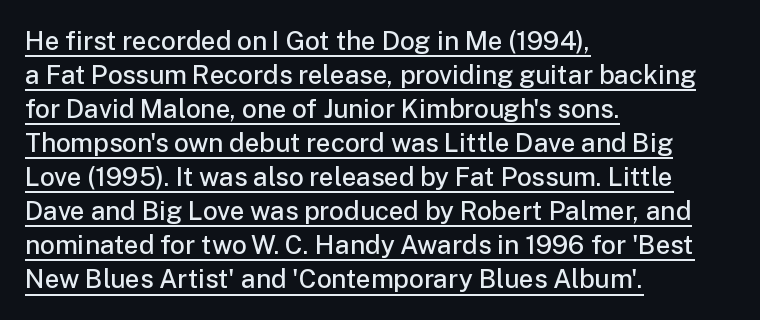
{"italic": "no", "bold": "semi", "underline": "yes", "align": "left", "line_spacing": "normal", "line_spacing_ratio": 1.31, "letter_spacing": "normal", "letter_spacing_em": 0.0, "glyph_px": 26}
